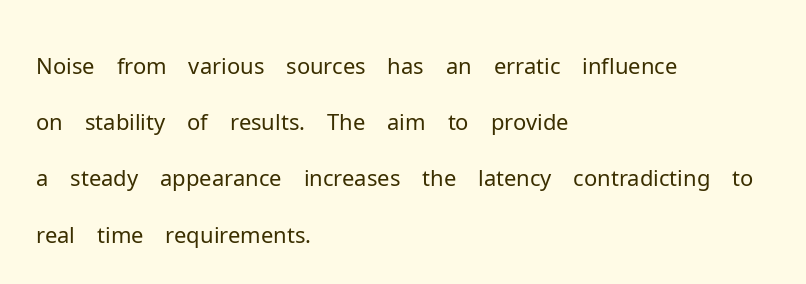
Q: Is the text bold? A: No.
Q: Is the text italic (slanted)? A: No, it is upright.
Q: Is the typeface a serif or a sans-serif typeface? A: Sans-serif.
Q: Is the text underlined? A: No.
Q: How is the paragraph aligned? A: Left-aligned.
Q: Is the spacing between letters normal or unusually wide? A: Normal.
Q: Is the spacing between lines tight, normal or loose? A: Normal.
Q: Width (condensed, normal, or wide)? A: Normal.
Q: Stroke contrast? A: Low.
Q: x-height? A: Medium.
Q: Monospaced? A: No.
